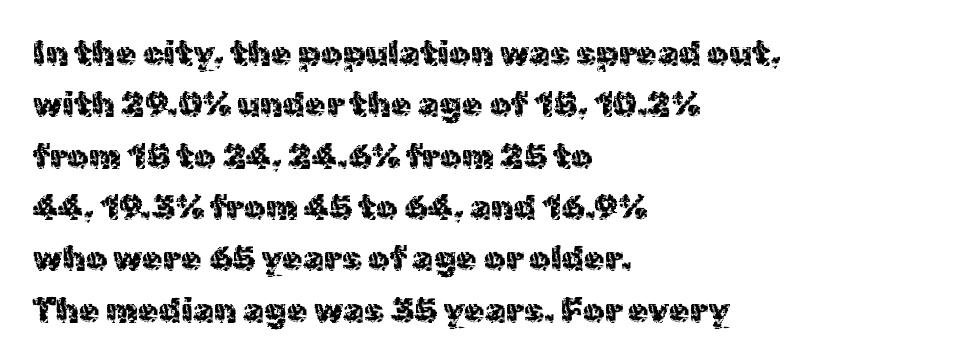
Unmarked baselines from the first word to the last. Stroke thickness stays within the range of a standard reading face or lighter. The face used here is proportionally spaced, like ordinary book or web type. The lettering stays uniformly vertical, giving the passage a roman look. Teacher's note: observe the even left margin — that is flush-left alignment.
